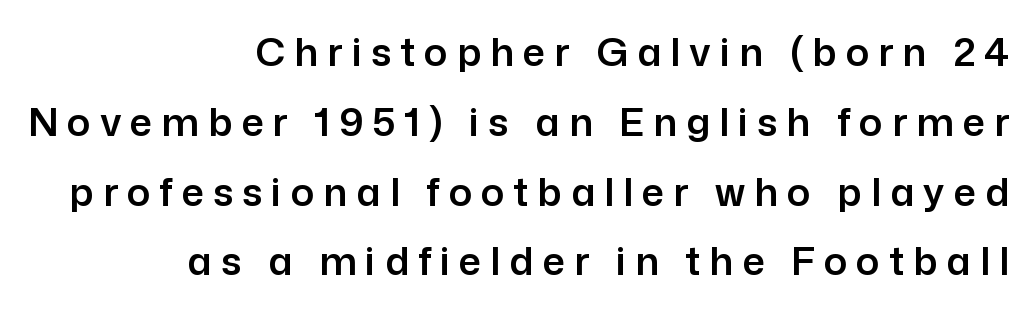
{"serif": "no", "italic": "no", "width": "normal", "stroke_contrast": "low", "x_height": "medium", "monospaced": "no", "underline": "no", "align": "right", "line_spacing_ratio": 1.79, "letter_spacing": "wide", "letter_spacing_em": 0.23, "glyph_px": 39}
